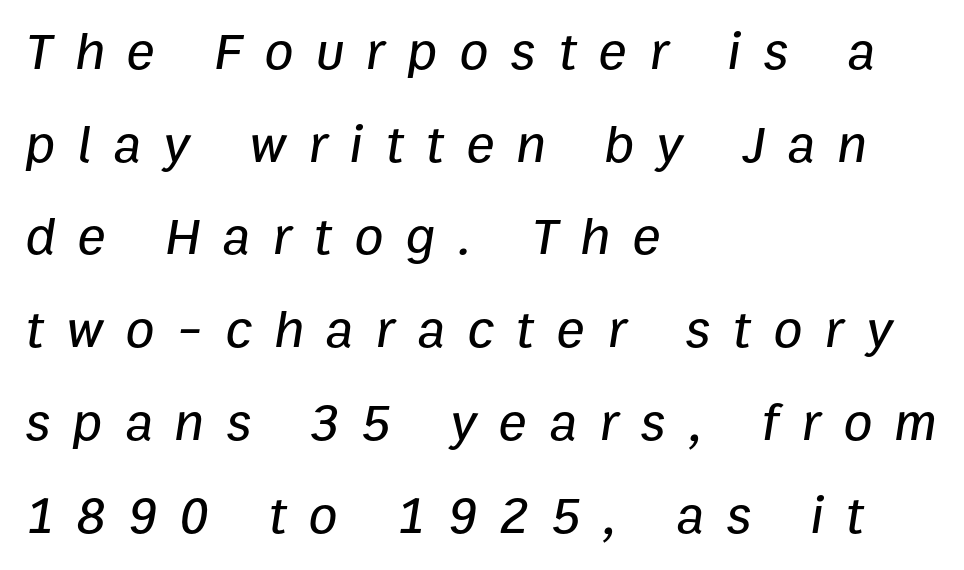
Q: Is the text italic (slanted)? A: Yes, it leans right by about 9 degrees.
Q: Is the text underlined? A: No.
Q: How is the paragraph aligned? A: Left-aligned.
Q: Is the spacing between letters normal or unusually wide? A: Unusually wide.
Q: Width (condensed, normal, or wide)? A: Normal.
Q: Stroke contrast? A: Low.
Q: x-height? A: Medium.
Q: Monospaced? A: No.
